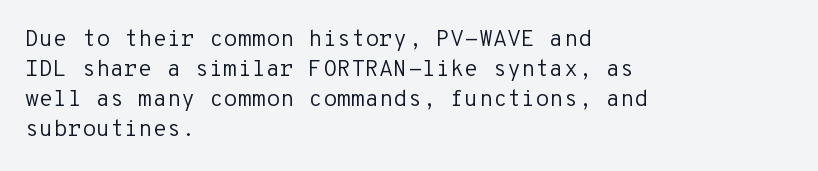
The image shows 23 px text type, upright; set left-aligned, normal line spacing (1.31x), normal letter spacing, not underlined.
